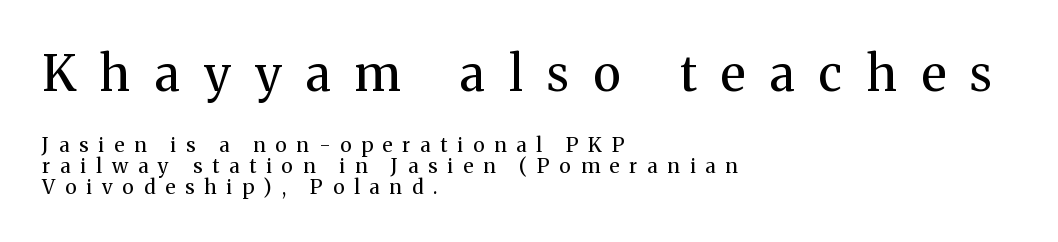
Observe the serifs anchoring each vertical stroke in this sample. Is this a heavy cut? Hardly; it is regular or lighter. In this sample the first text group is rendered at the bigger scale. Each word looks stretched out because of the extra space between its letters. Unmarked baselines from the first word to the last.
